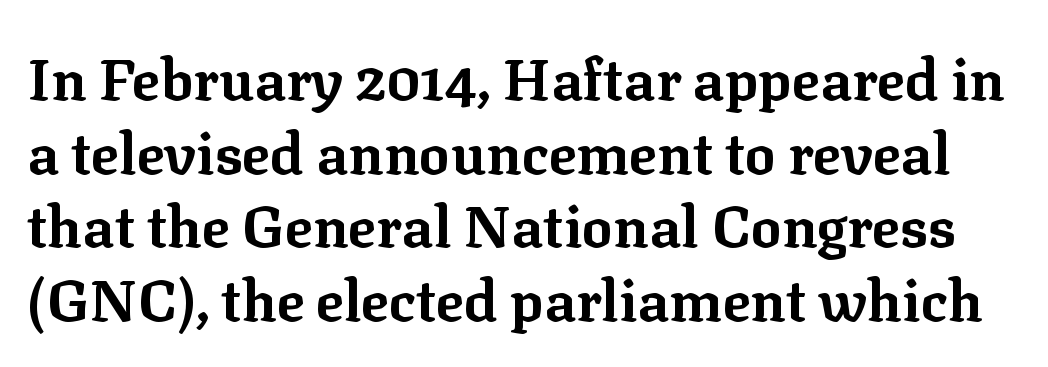
The image shows 58 px bold serif type, upright; set normal line spacing (1.27x), normal letter spacing, not underlined; low stroke contrast and a medium x-height.
